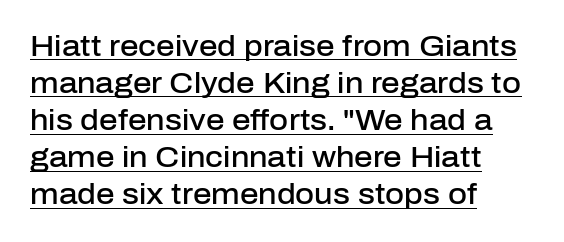
{"serif": "no", "italic": "no", "bold": "semi", "weight": "semibold", "width": "normal", "stroke_contrast": "low", "x_height": "medium", "monospaced": "no", "underline": "yes", "align": "left", "line_spacing": "normal", "line_spacing_ratio": 1.28, "letter_spacing": "normal", "letter_spacing_em": 0.0, "glyph_px": 29}
